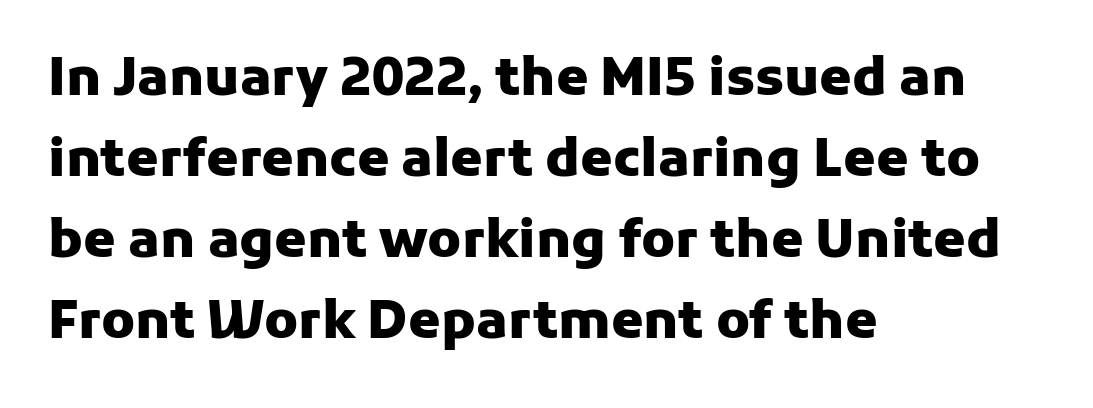
{"serif": "no", "italic": "no", "bold": "yes", "weight": "heavy", "width": "normal", "stroke_contrast": "low", "x_height": "medium", "monospaced": "no", "underline": "no", "align": "left", "line_spacing": "normal", "line_spacing_ratio": 1.56, "letter_spacing": "normal", "letter_spacing_em": 0.0, "glyph_px": 52}
